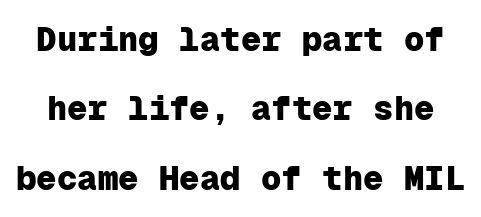
Q: Is the text bold? A: Yes.
Q: Is the text italic (slanted)? A: No, it is upright.
Q: Is the typeface a serif or a sans-serif typeface? A: Sans-serif.
Q: Is the text underlined? A: No.
Q: Is the spacing between letters normal or unusually wide? A: Normal.
Q: Is the spacing between lines tight, normal or loose? A: Loose.
Q: Width (condensed, normal, or wide)? A: Normal.
Q: Stroke contrast? A: Low.
Q: x-height? A: Medium.
Q: Monospaced? A: Yes.
